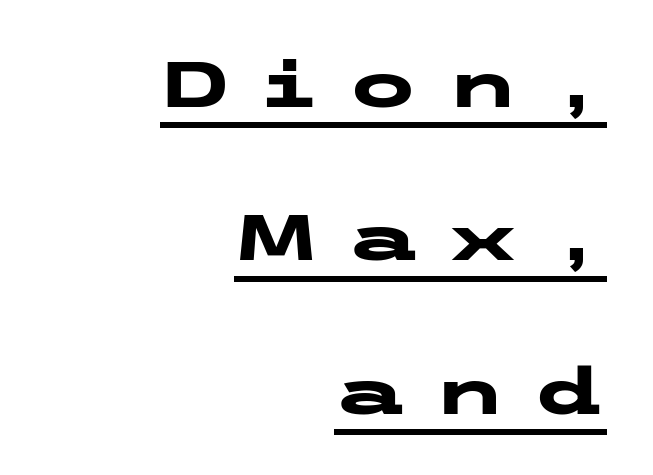
The image shows 65 px heavy, wide sans-serif type, upright; set right-aligned, loose line spacing (2.36x), unusually wide letter spacing (+0.44 em), underlined; low stroke contrast and a medium x-height.
